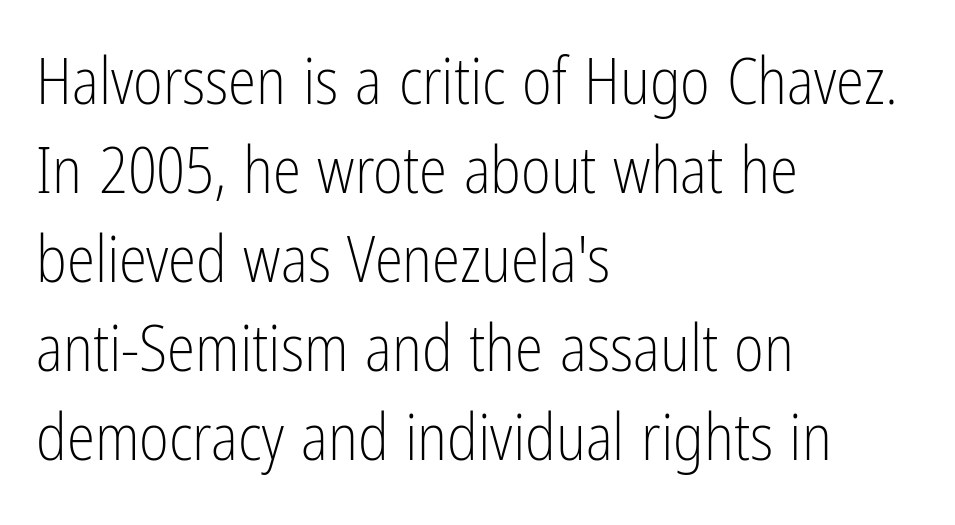
{"serif": "no", "italic": "no", "bold": "no", "weight": "light", "width": "condensed", "stroke_contrast": "low", "x_height": "medium", "monospaced": "no", "underline": "no", "align": "left", "line_spacing": "normal", "line_spacing_ratio": 1.39, "letter_spacing": "normal", "letter_spacing_em": 0.0, "glyph_px": 64}
